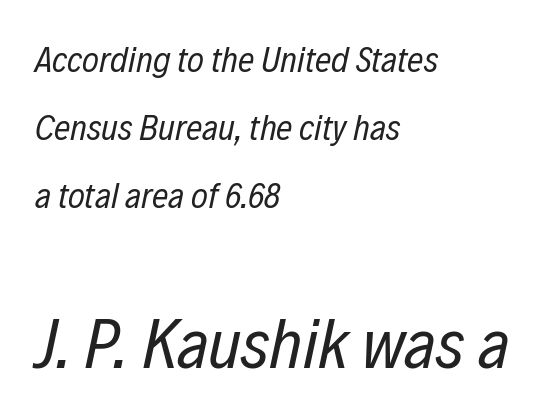
The image shows 71 px regular-weight, condensed type, italic (leaning right); set left-aligned, line spacing 1.89x, normal letter spacing, not underlined; the second (bottom) block is 1.97x larger; low stroke contrast and a medium x-height.
